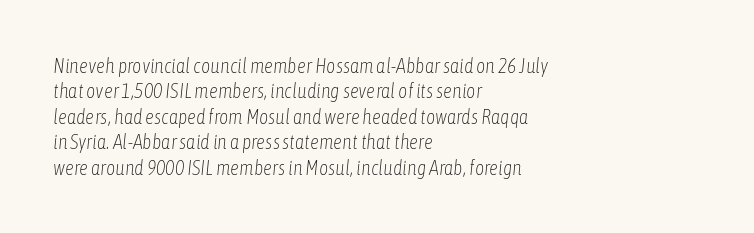
Q: Is the text bold? A: No.
Q: Is the text italic (slanted)? A: Yes, it leans right by about 6 degrees.
Q: Is the text underlined? A: No.
Q: How is the paragraph aligned? A: Left-aligned.
Q: Is the spacing between letters normal or unusually wide? A: Normal.
Q: Is the spacing between lines tight, normal or loose? A: Normal.
